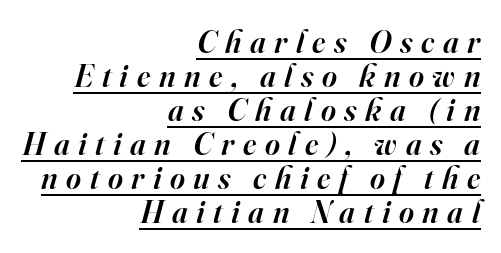
Visually the block forms a straight wall on the right and a jagged coastline on the left. Every word sits above its own underline. These lines huddle together more closely than default settings would place them. Each letter's strokes conclude with small projecting serifs.
